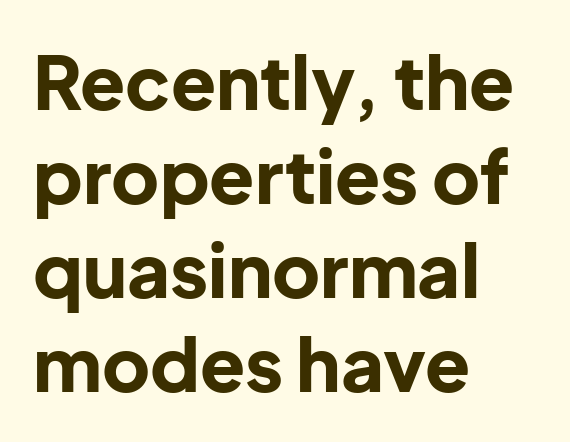
{"serif": "no", "italic": "no", "bold": "yes", "weight": "bold", "width": "normal", "stroke_contrast": "low", "x_height": "medium", "monospaced": "no", "underline": "no", "align": "left", "line_spacing": "normal", "line_spacing_ratio": 1.27, "letter_spacing": "normal", "letter_spacing_em": 0.0, "glyph_px": 74}
